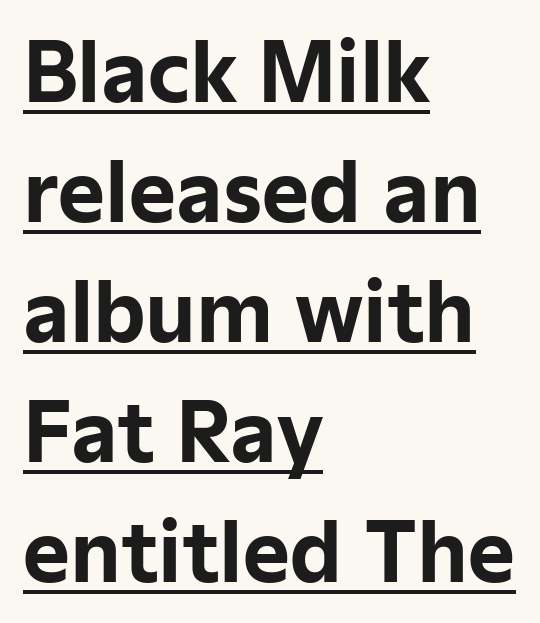
Q: Is the text bold? A: Yes.
Q: Is the text italic (slanted)? A: No, it is upright.
Q: Is the typeface a serif or a sans-serif typeface? A: Sans-serif.
Q: Is the text underlined? A: Yes.
Q: How is the paragraph aligned? A: Left-aligned.
Q: Is the spacing between letters normal or unusually wide? A: Normal.
Q: Is the spacing between lines tight, normal or loose? A: Normal.
Q: Width (condensed, normal, or wide)? A: Normal.
Q: Stroke contrast? A: Low.
Q: x-height? A: Medium.
Q: Monospaced? A: No.
